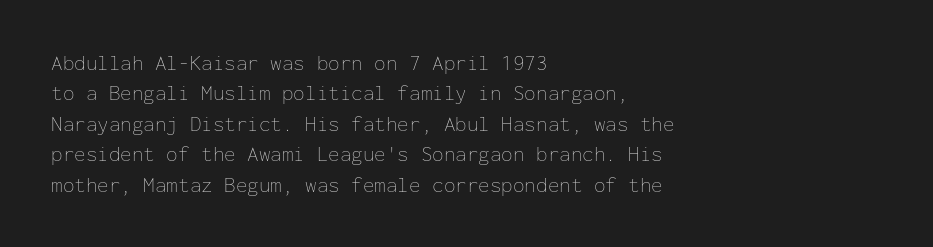
Letter spacing: default. Ink coverage per letter is moderate at most. The rag falls on the right side of this text block. Descenders are the only things crossing below the line. This block has exactly the height ordinary leading produces. This is the regular roman posture of the typeface.
